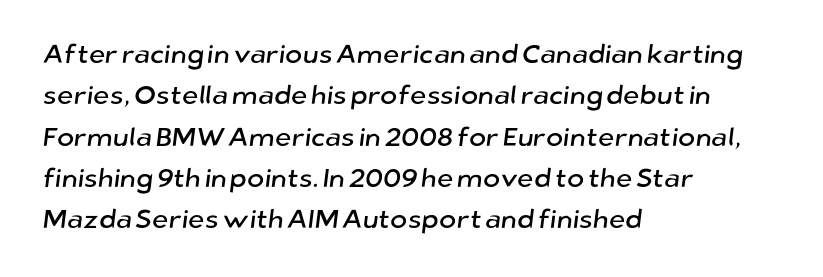
Beneath every word, the page is bare. Visually the block forms a straight wall on the left and a jagged coastline on the right. The lines sit at an ordinary, default distance from one another. A typesetter would call this zero additional tracking.
